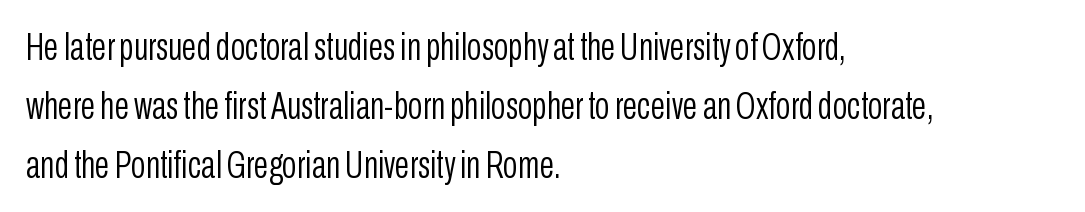
{"serif": "no", "italic": "no", "bold": "no", "weight": "light", "width": "condensed", "stroke_contrast": "low", "x_height": "medium", "monospaced": "no", "underline": "no", "align": "left", "line_spacing": "normal", "line_spacing_ratio": 1.55, "letter_spacing": "normal", "letter_spacing_em": 0.0, "glyph_px": 38}
